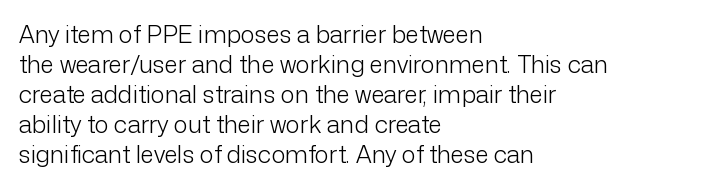
The image shows 24 px text type, upright; set left-aligned, normal line spacing (1.25x), normal letter spacing, not underlined.
